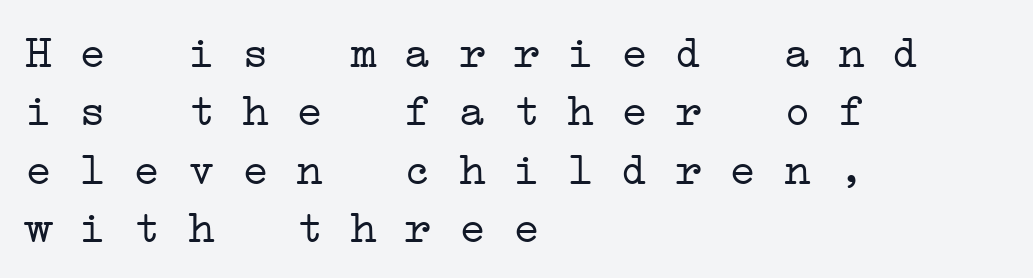
Stem width sits at or under what a default text font uses. The text block is weighted toward the left margin, trailing off unevenly rightward. The block of text has a typical density, with ordinary space between rows. Quick note: underline off. The rendering keeps characters at their native spacing. The passage shown is typed in a monospace face where columns stay perfectly aligned.
